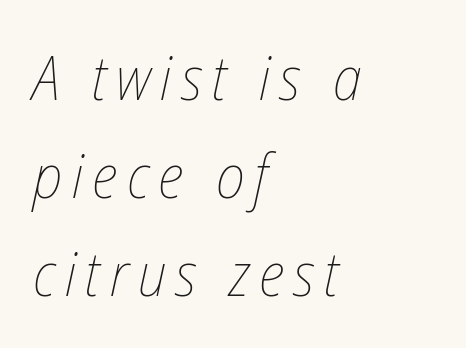
What's the leading like? Ordinary, nothing unusual. Every character sits at an angle, as italics do. Only glyphs here, with clear space below each row. Weight: in the light-to-regular range. The paragraph has a hard left edge and a soft right edge.
